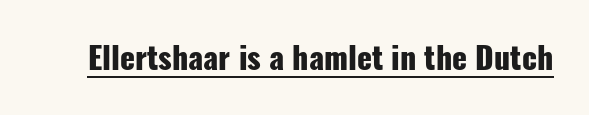
The image shows 31 px heavy, condensed sans-serif type, upright; set normal letter spacing, underlined; low stroke contrast and a medium x-height.
